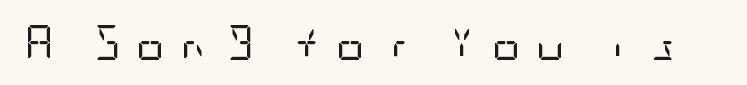
The image shows 35 px regular-weight, condensed sans-serif type, upright; set unusually wide letter spacing (+0.45 em), not underlined; low stroke contrast and a large x-height.
